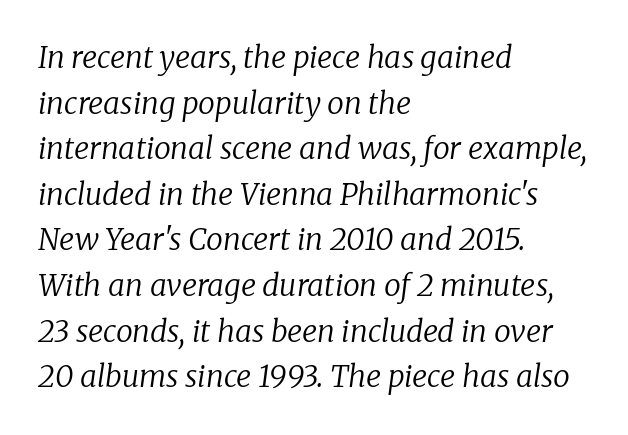
Q: Is the text bold? A: No.
Q: Is the text italic (slanted)? A: Yes, it leans right by about 8 degrees.
Q: Is the typeface a serif or a sans-serif typeface? A: Serif.
Q: Is the text underlined? A: No.
Q: How is the paragraph aligned? A: Left-aligned.
Q: Is the spacing between letters normal or unusually wide? A: Normal.
Q: Is the spacing between lines tight, normal or loose? A: Normal.
Q: Width (condensed, normal, or wide)? A: Normal.
Q: Stroke contrast? A: Low.
Q: x-height? A: Medium.
Q: Monospaced? A: No.
